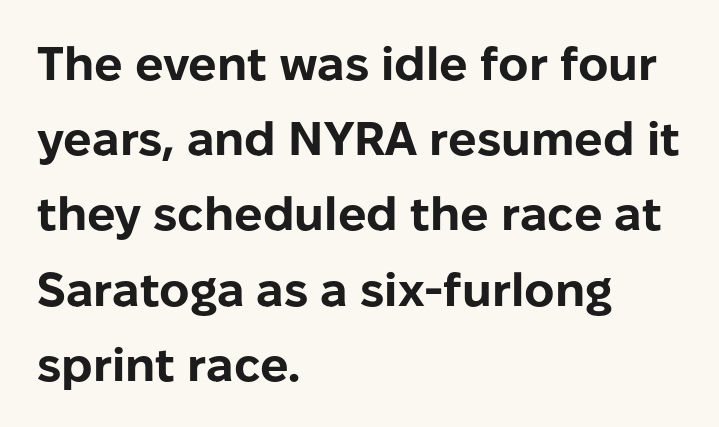
This is sans-serif lettering, the kind often seen on screens and signage. Horizontally, the lines are justified to the leading edge only. The block of text has a typical density, with ordinary space between rows. Underlining? Definitely not there. You could call the tracking neutral — neither tight nor loose. The face used here is proportionally spaced, like ordinary book or web type.
